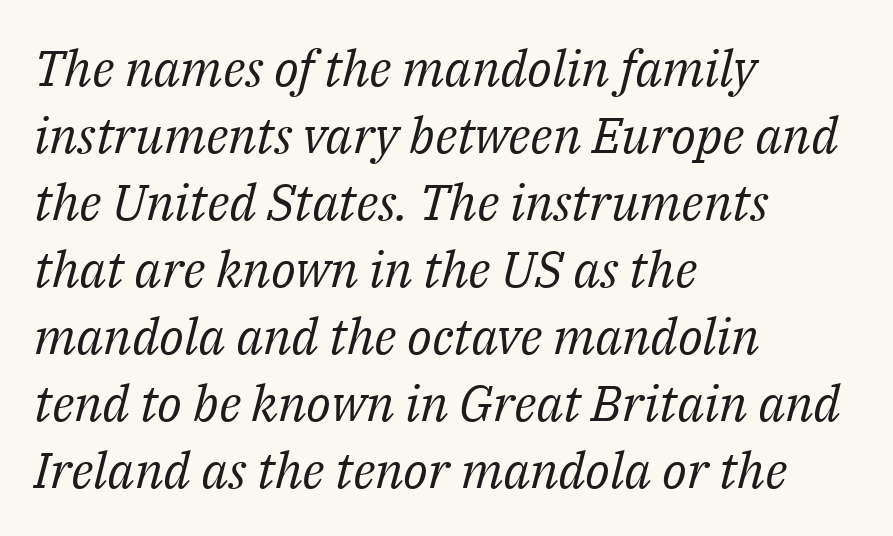
The gaps between neighbouring characters are ordinary and unremarkable. Think of a printed novel: that variable character pitch is what you see here. Where is the straight margin? On the left. The line-height multiplier appears to be the usual default.
